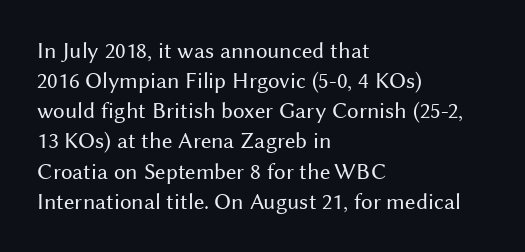
{"italic": "no", "bold": "no", "underline": "no", "align": "left", "line_spacing": "normal", "line_spacing_ratio": 1.31, "letter_spacing": "normal", "letter_spacing_em": 0.0, "glyph_px": 23}
